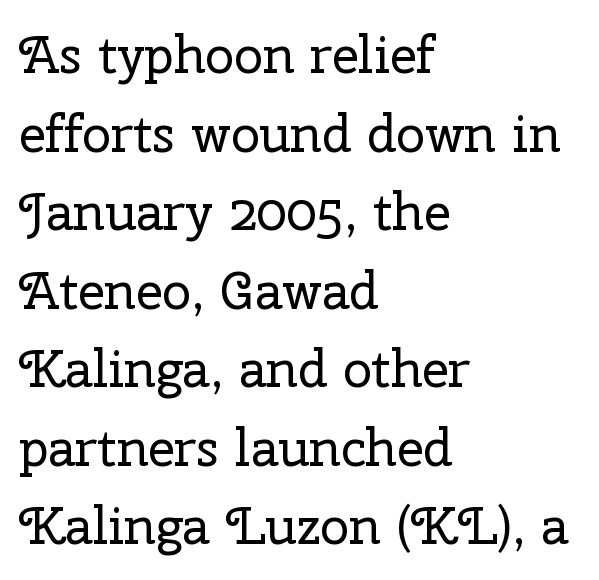
The image shows 52 px regular-weight serif type, upright; set left-aligned, normal line spacing (1.51x), normal letter spacing, not underlined; low stroke contrast and a medium x-height.
